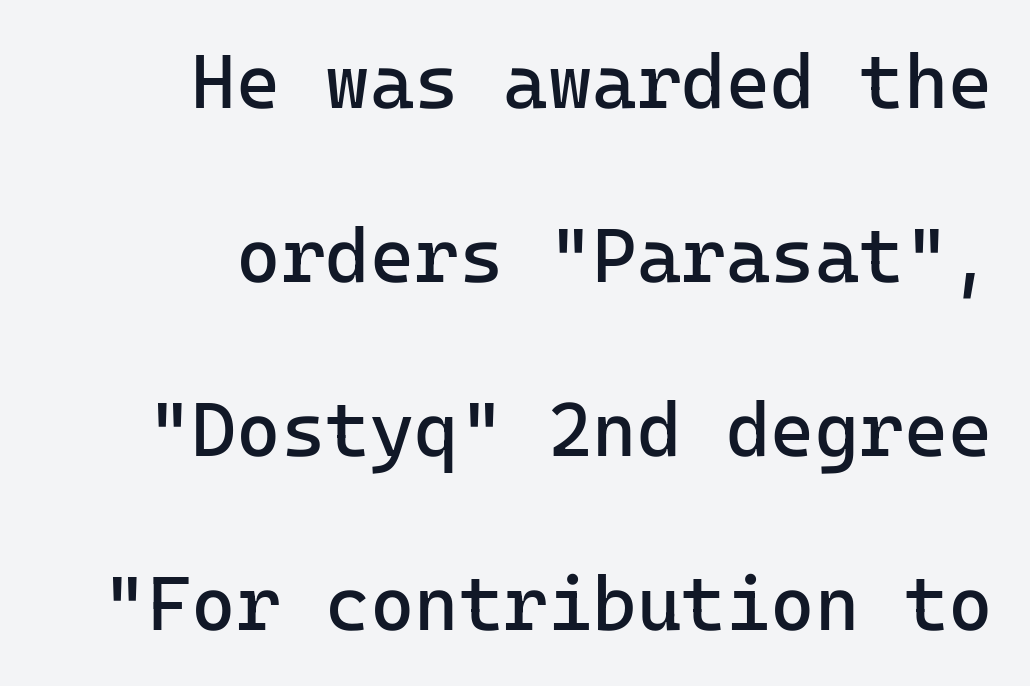
Q: Is the text bold? A: No.
Q: Is the text italic (slanted)? A: No, it is upright.
Q: Is the typeface a serif or a sans-serif typeface? A: Sans-serif.
Q: Is the text underlined? A: No.
Q: How is the paragraph aligned? A: Right-aligned.
Q: Is the spacing between letters normal or unusually wide? A: Normal.
Q: Is the spacing between lines tight, normal or loose? A: Loose.
Q: Width (condensed, normal, or wide)? A: Normal.
Q: Stroke contrast? A: Low.
Q: x-height? A: Medium.
Q: Monospaced? A: Yes.
